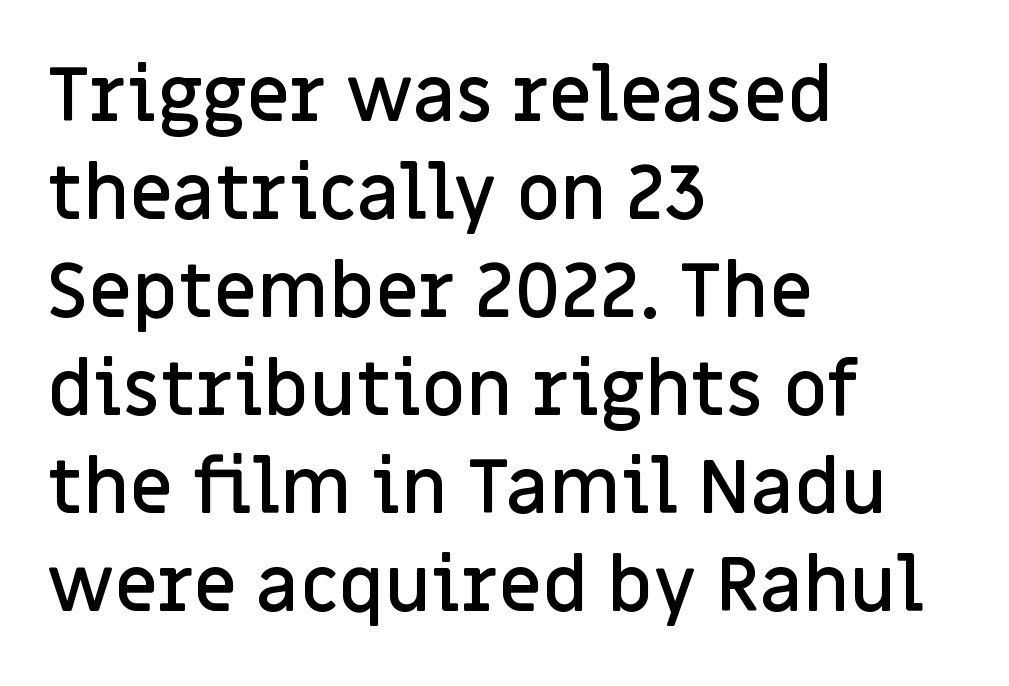
{"serif": "no", "italic": "no", "bold": "semi", "weight": "semibold", "width": "normal", "stroke_contrast": "low", "x_height": "large", "monospaced": "no", "underline": "no", "align": "left", "line_spacing": "normal", "line_spacing_ratio": 1.29, "letter_spacing": "normal", "letter_spacing_em": 0.0, "glyph_px": 76}
